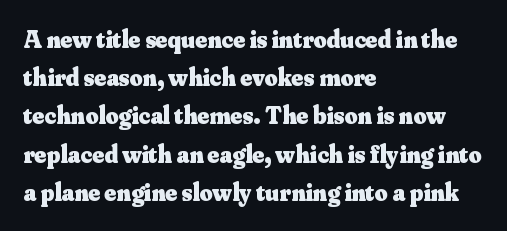
The image shows 25 px bold type, upright; set left-aligned, normal line spacing (1.53x), normal letter spacing, not underlined.
